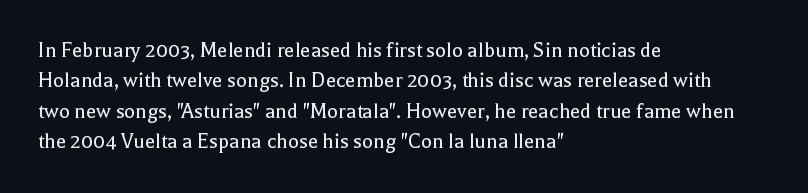
The space directly below the letters is spotless. Caption: standard tracking, unaltered. Vertically, the passage feels balanced, rows spaced as you'd expect. Does the lettering tilt? It doesn't — this is upright.
